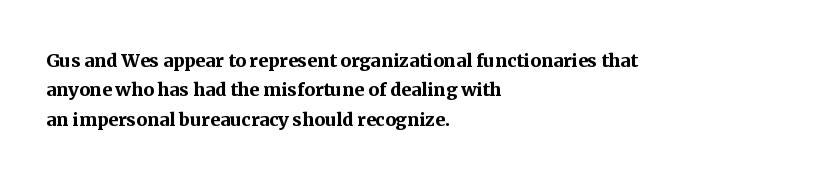
Check the space under the baseline: it is left empty. Words appear dense and cohesive because spacing is normal. Summary of weight: heavy, a full bold. Caption: multi-line text, flush left, ragged right.
